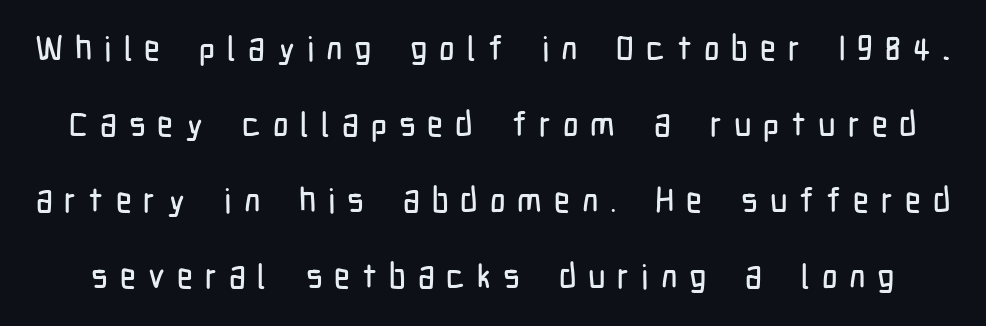
The image shows 34 px condensed sans-serif type, upright; set loose line spacing (2.24x), unusually wide letter spacing (+0.35 em), not underlined; low stroke contrast and a medium x-height.
